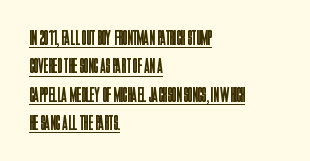
These lines keep a tight, regular rhythm from letter to letter. The lettering stays uniformly vertical, giving the passage a roman look. Successive baselines arrive at the customary interval. These glyphs show unthickened strokes, regular width or finer. Compared with undecorated copy, this sample adds a rule below the words.
